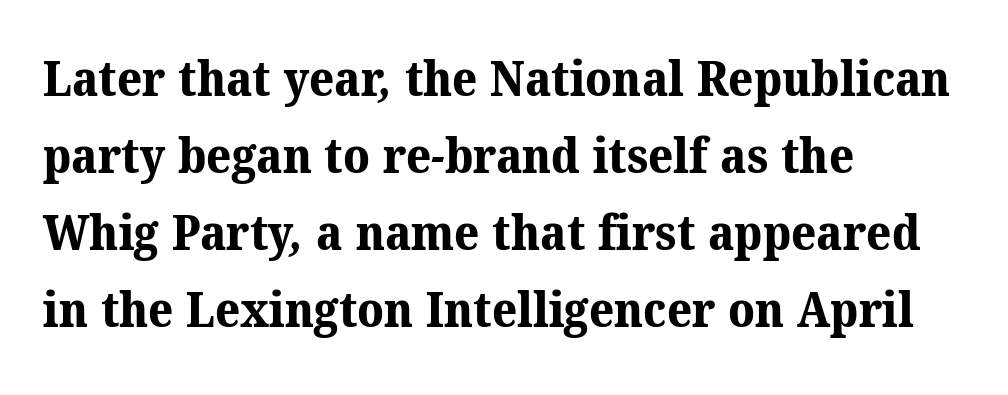
Q: Is the text bold? A: Yes.
Q: Is the typeface a serif or a sans-serif typeface? A: Serif.
Q: Is the text underlined? A: No.
Q: How is the paragraph aligned? A: Left-aligned.
Q: Is the spacing between letters normal or unusually wide? A: Normal.
Q: Is the spacing between lines tight, normal or loose? A: Normal.
Q: Width (condensed, normal, or wide)? A: Normal.
Q: Stroke contrast? A: Medium.
Q: x-height? A: Medium.
Q: Monospaced? A: No.
